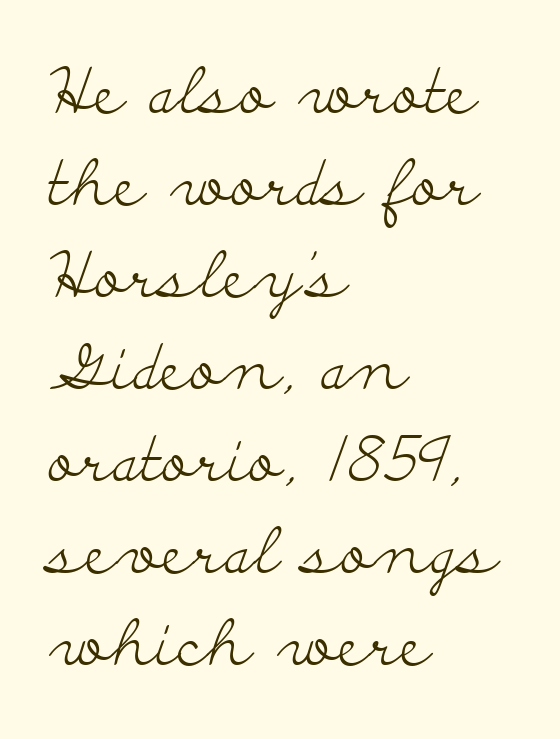
The characters display serif detailing at their extremities. Here the designer chose a conventional face with non-uniform glyph widths. The font is comparable to plain body text, perhaps lighter. Rule under the text: the space is simply empty.
